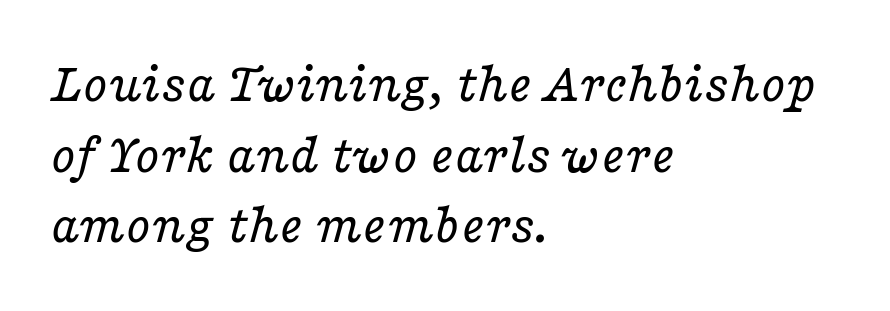
The image shows 57 px regular-weight, wide serif type, italic (leaning right); set left-aligned, line spacing 1.24x, normal letter spacing, not underlined; low stroke contrast and a medium x-height.
